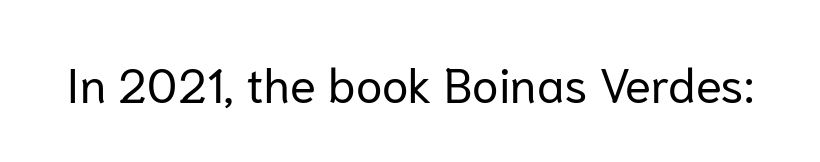
{"serif": "no", "italic": "no", "bold": "no", "weight": "regular", "width": "normal", "stroke_contrast": "low", "x_height": "medium", "monospaced": "no", "underline": "no", "letter_spacing": "normal", "letter_spacing_em": 0.0, "glyph_px": 48}
